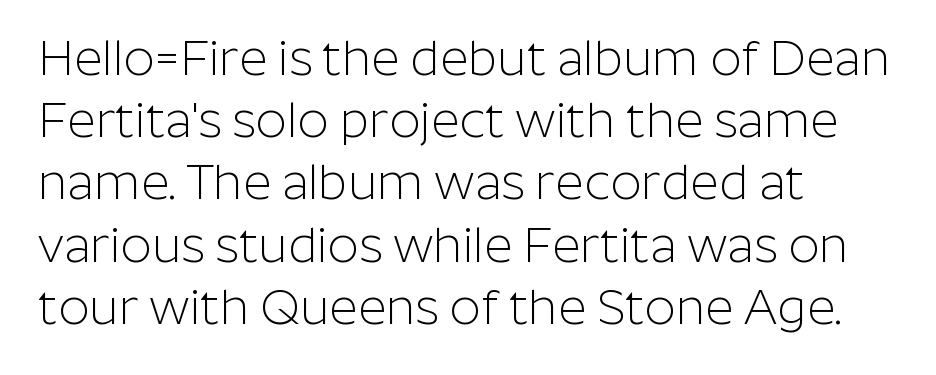
{"serif": "no", "italic": "no", "bold": "no", "weight": "light", "width": "normal", "stroke_contrast": "low", "x_height": "medium", "monospaced": "no", "underline": "no", "align": "left", "line_spacing": "normal", "line_spacing_ratio": 1.27, "letter_spacing": "normal", "letter_spacing_em": 0.0, "glyph_px": 49}
